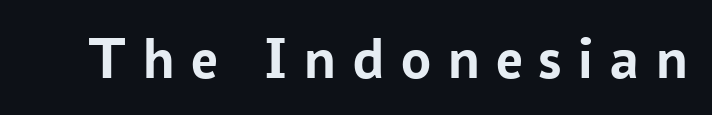
{"serif": "no", "italic": "no", "bold": "yes", "weight": "semibold", "width": "normal", "stroke_contrast": "low", "x_height": "medium", "monospaced": "no", "underline": "no", "letter_spacing": "wide", "letter_spacing_em": 0.26, "glyph_px": 60}
